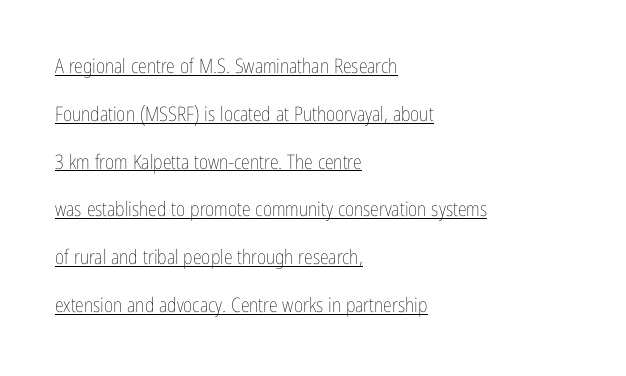
Quick note: not italic, upright. The passage is arranged the way most books set body copy — flush left. Glance below the letters and you will spot a drawn line. How are the letters spaced? Ordinarily, with no added tracking. Is this a heavy cut? Hardly; it is regular or lighter. What's the leading like? Stretched, with rows far apart.
